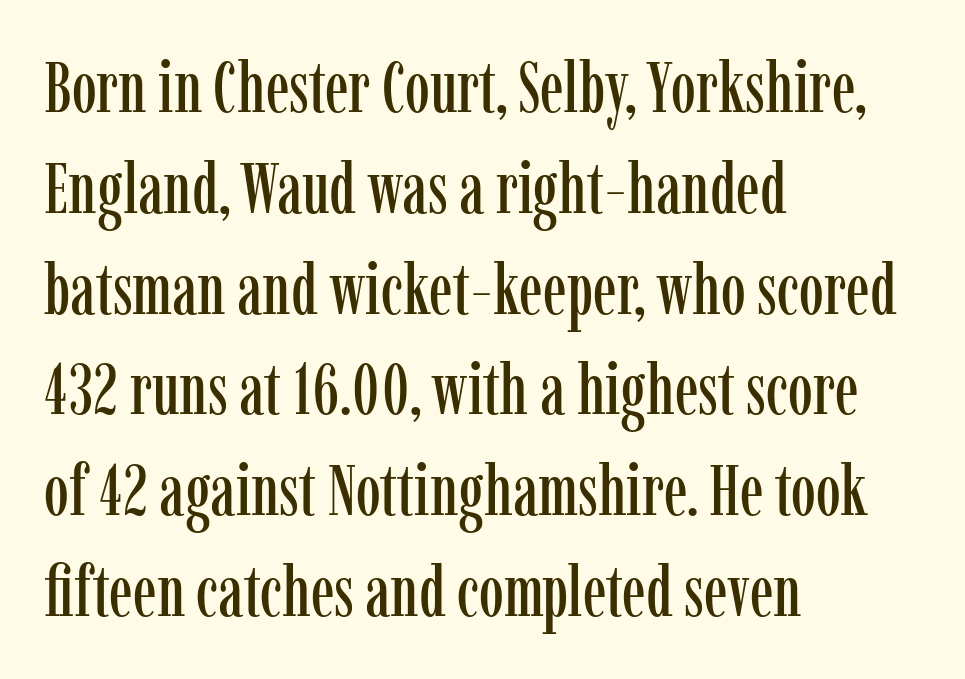
{"serif": "yes", "italic": "no", "width": "condensed", "stroke_contrast": "low", "x_height": "medium", "monospaced": "no", "underline": "no", "align": "left", "line_spacing": "normal", "line_spacing_ratio": 1.42, "letter_spacing": "normal", "letter_spacing_em": 0.0, "glyph_px": 71}
